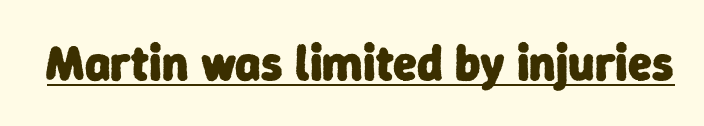
The line texture is even and compact thanks to regular tracking. The face used here appears with an underline applied. The characters look thick and weighty, a clear bold. Proportional: the letters do not fall into vertical columns. The passage shown is typeset with a sans-serif family.
